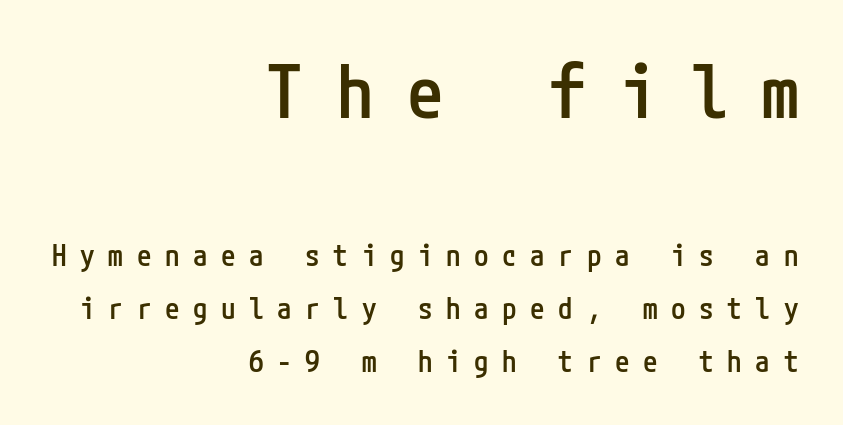
Between these two stacked blocks, the higher one wins on size. Tall strokes in this sample are plumb rather than angled. No feet cap the strokes, marking this as sans-serif type. Bare-footed words on every line. The paragraph has a hard right edge and a soft left edge.
